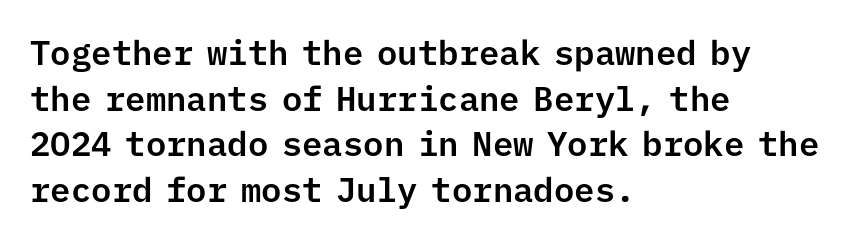
{"serif": "no", "italic": "no", "width": "normal", "stroke_contrast": "low", "x_height": "medium", "monospaced": "yes", "underline": "no", "align": "left", "line_spacing": "normal", "line_spacing_ratio": 1.34, "letter_spacing": "normal", "letter_spacing_em": 0.0, "glyph_px": 34}
